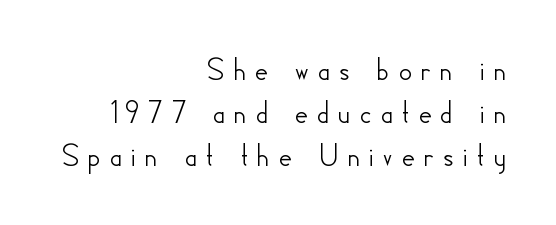
{"serif": "no", "italic": "no", "width": "normal", "stroke_contrast": "low", "x_height": "small", "monospaced": "no", "underline": "no", "align": "right", "line_spacing": "normal", "line_spacing_ratio": 1.27, "letter_spacing": "wide", "letter_spacing_em": 0.22, "glyph_px": 34}
